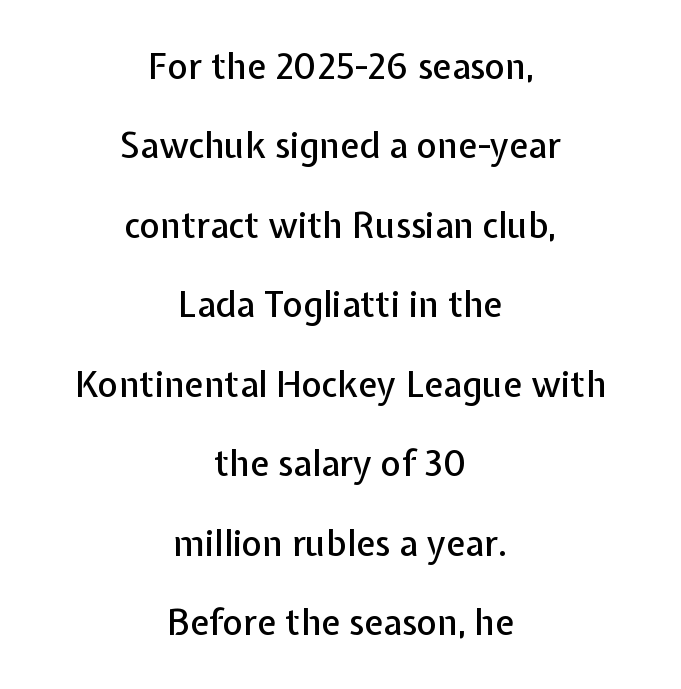
Q: Is the text italic (slanted)? A: No, it is upright.
Q: Is the typeface a serif or a sans-serif typeface? A: Sans-serif.
Q: Is the text underlined? A: No.
Q: How is the paragraph aligned? A: Centered.
Q: Is the spacing between letters normal or unusually wide? A: Normal.
Q: Is the spacing between lines tight, normal or loose? A: Loose.
Q: Width (condensed, normal, or wide)? A: Normal.
Q: Stroke contrast? A: Low.
Q: x-height? A: Medium.
Q: Monospaced? A: No.
